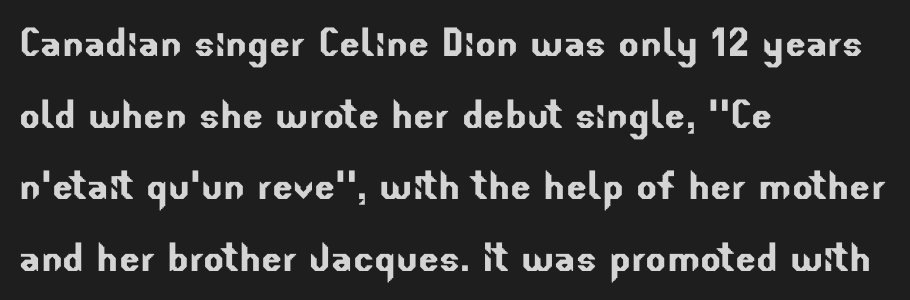
The image shows 49 px sans-serif type; set left-aligned, normal line spacing (1.46x), normal letter spacing, not underlined; low stroke contrast and a small x-height.
